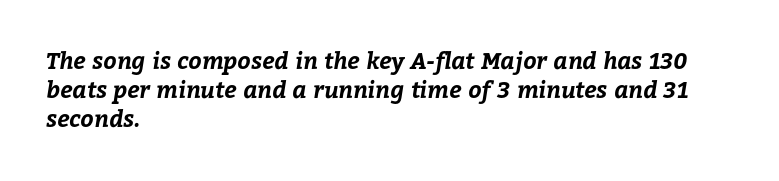
The foot of each line stays bare and open. The glyphs have the mass of a bold cut. This block has exactly the height ordinary leading produces. What stands out about the letter spacing? Nothing — it is the standard amount. In CSS terms this would be text-align: left.
